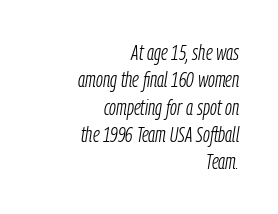
The image shows 21 px text type, italic (leaning right); set right-aligned, normal line spacing (1.3x), normal letter spacing, not underlined.
